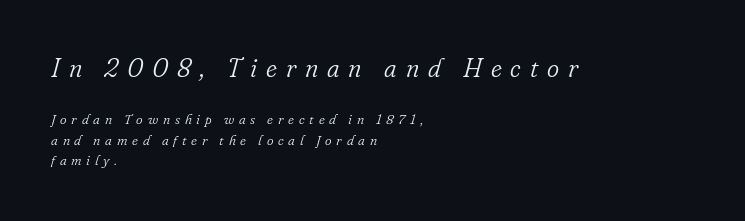
There's an unmistakable incline to the writing here. The horizontal fit of the characters is loose and conspicuously gappy. One-word summary of the alignment: left. Heaviness? Minimal to ordinary, like unemphasized prose.
